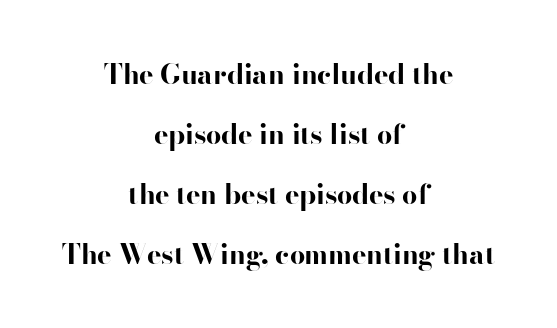
Caption: standard tracking, unaltered. In terms of weight, the rendering is a true, heavy bold. Italic? Not at all — the glyphs are vertical. Loosely led — the rows are spread out. One-word summary of the alignment: center.
